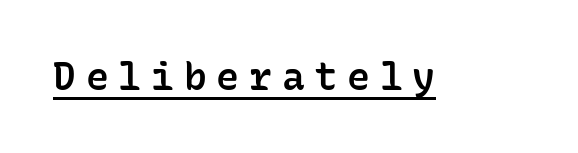
Q: Is the text bold? A: Semi-bold.
Q: Is the text italic (slanted)? A: No, it is upright.
Q: Is the typeface a serif or a sans-serif typeface? A: Sans-serif.
Q: Is the text underlined? A: Yes.
Q: Is the spacing between letters normal or unusually wide? A: Unusually wide.
Q: Width (condensed, normal, or wide)? A: Normal.
Q: Stroke contrast? A: Low.
Q: x-height? A: Medium.
Q: Monospaced? A: Yes.
